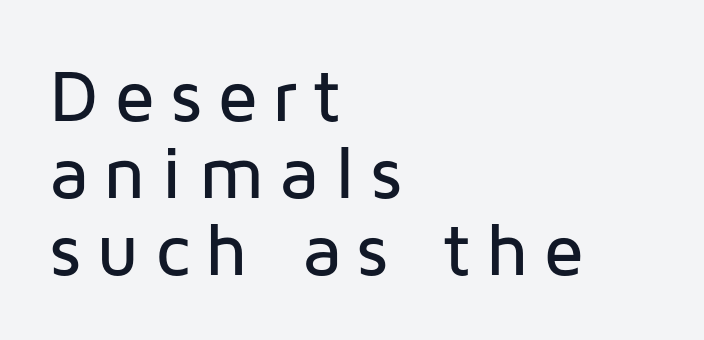
{"serif": "no", "italic": "no", "width": "normal", "stroke_contrast": "low", "x_height": "medium", "monospaced": "no", "underline": "no", "align": "left", "line_spacing": "tight", "line_spacing_ratio": 1.04, "letter_spacing": "wide", "letter_spacing_em": 0.2, "glyph_px": 74}
